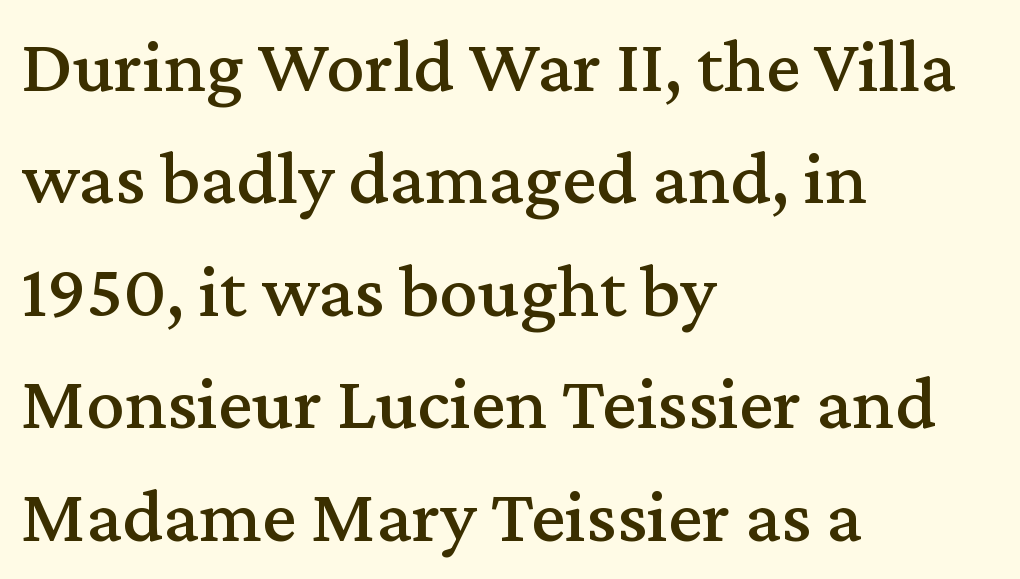
{"serif": "yes", "italic": "no", "width": "normal", "stroke_contrast": "medium", "x_height": "medium", "monospaced": "no", "underline": "no", "align": "left", "line_spacing": "normal", "line_spacing_ratio": 1.46, "letter_spacing": "normal", "letter_spacing_em": 0.0, "glyph_px": 77}
